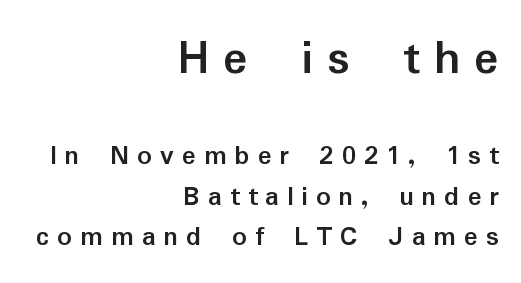
The image shows 51 px semibold sans-serif type, upright; set right-aligned, normal line spacing (1.41x), unusually wide letter spacing (+0.27 em), not underlined; the first (top) block is 1.76x larger; low stroke contrast and a medium x-height.
